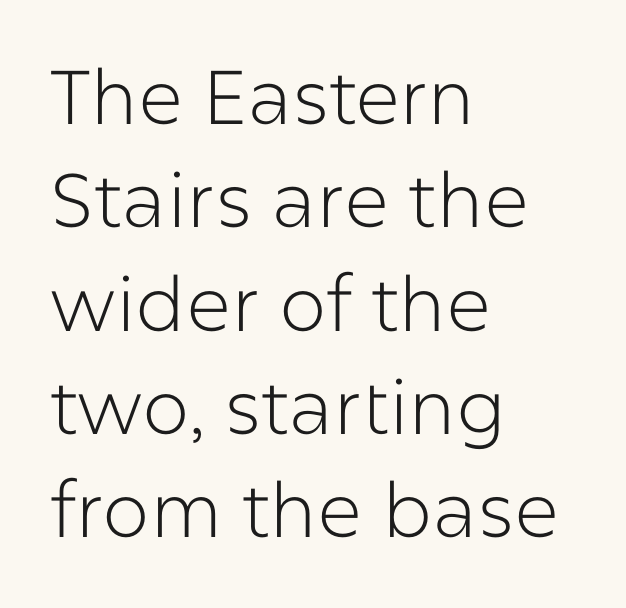
{"serif": "no", "italic": "no", "bold": "no", "weight": "light", "width": "normal", "stroke_contrast": "low", "x_height": "medium", "monospaced": "no", "underline": "no", "align": "left", "line_spacing": "normal", "line_spacing_ratio": 1.36, "letter_spacing": "normal", "letter_spacing_em": 0.0, "glyph_px": 76}
